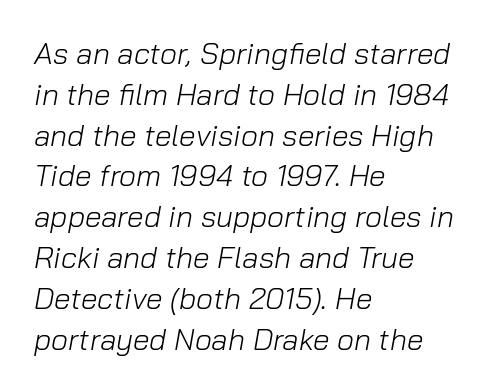
{"italic": "yes", "lean": "right", "slant_degrees": 10, "bold": "no", "weight": "light", "width": "normal", "stroke_contrast": "low", "x_height": "medium", "monospaced": "no", "underline": "no", "align": "left", "line_spacing": "normal", "line_spacing_ratio": 1.36, "letter_spacing": "normal", "letter_spacing_em": 0.0, "glyph_px": 30}
